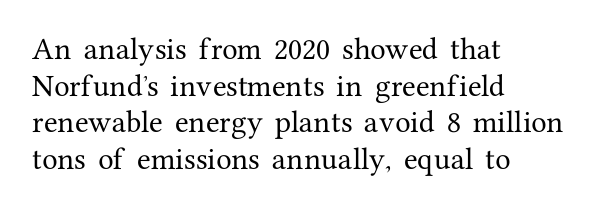
{"italic": "no", "underline": "no", "align": "left", "line_spacing": "normal", "line_spacing_ratio": 1.47, "letter_spacing": "normal", "letter_spacing_em": 0.0, "glyph_px": 25}
